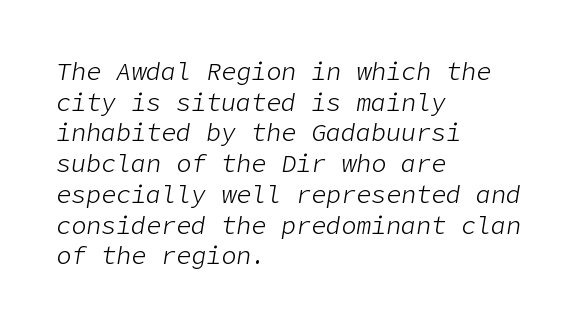
Q: Is the text bold? A: No.
Q: Is the text italic (slanted)? A: Yes, it leans right by about 9 degrees.
Q: Is the text underlined? A: No.
Q: How is the paragraph aligned? A: Left-aligned.
Q: Is the spacing between letters normal or unusually wide? A: Normal.
